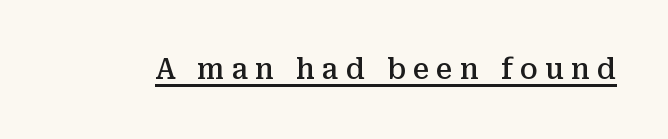
Q: Is the text bold? A: Semi-bold.
Q: Is the text italic (slanted)? A: No, it is upright.
Q: Is the typeface a serif or a sans-serif typeface? A: Serif.
Q: Is the text underlined? A: Yes.
Q: Is the spacing between letters normal or unusually wide? A: Unusually wide.
Q: Width (condensed, normal, or wide)? A: Normal.
Q: Stroke contrast? A: Medium.
Q: x-height? A: Medium.
Q: Monospaced? A: No.
